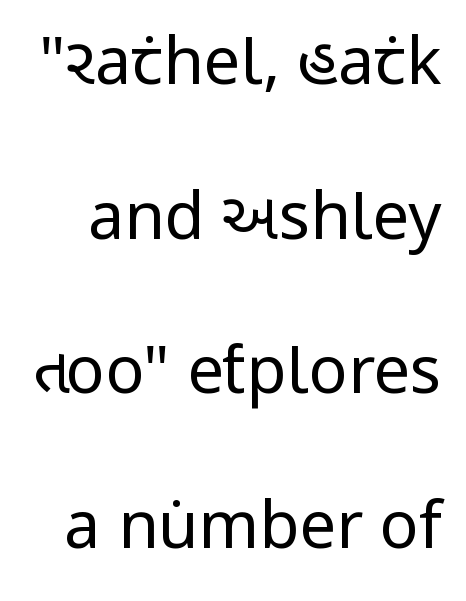
{"serif": "no", "italic": "no", "bold": "no", "weight": "regular", "width": "condensed", "stroke_contrast": "low", "x_height": "large", "monospaced": "no", "underline": "no", "line_spacing": "loose", "line_spacing_ratio": 2.38, "letter_spacing": "normal", "letter_spacing_em": 0.0, "glyph_px": 65}
